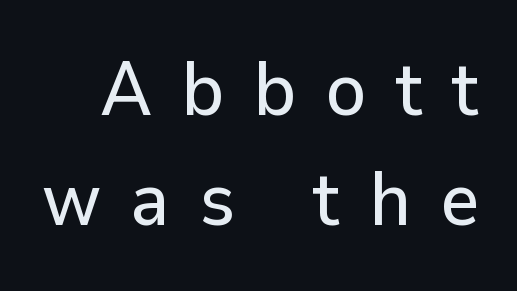
Q: Is the text italic (slanted)? A: No, it is upright.
Q: Is the typeface a serif or a sans-serif typeface? A: Sans-serif.
Q: Is the text underlined? A: No.
Q: Is the spacing between letters normal or unusually wide? A: Unusually wide.
Q: Is the spacing between lines tight, normal or loose? A: Normal.
Q: Width (condensed, normal, or wide)? A: Normal.
Q: Stroke contrast? A: Low.
Q: x-height? A: Medium.
Q: Monospaced? A: No.
